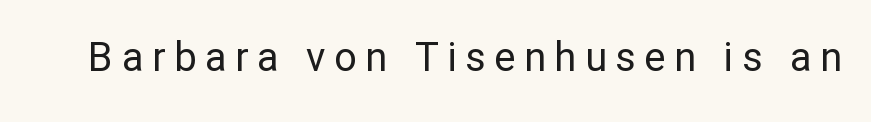
The rendering uses natural spacing where letterforms have individual widths. Font category for this specimen: sans-serif. Between one letter and the next there's a generous, obvious gap. When letters stand straight like this, we call the style roman or upright. The typeface has the unassuming heft of standard copy or less. The foot of each line stays bare and open.
